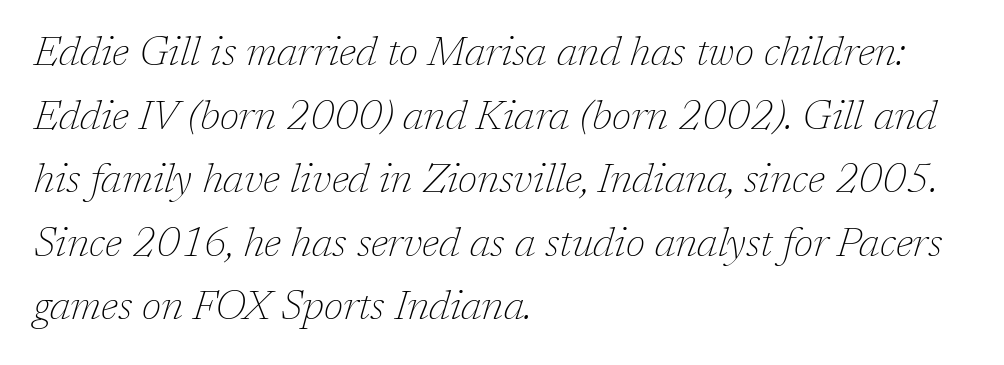
{"serif": "yes", "italic": "yes", "lean": "right", "slant_degrees": 17, "bold": "no", "weight": "thin", "width": "normal", "stroke_contrast": "low", "x_height": "medium", "monospaced": "no", "underline": "no", "align": "left", "line_spacing": "normal", "line_spacing_ratio": 1.55, "letter_spacing": "normal", "letter_spacing_em": 0.0, "glyph_px": 41}
